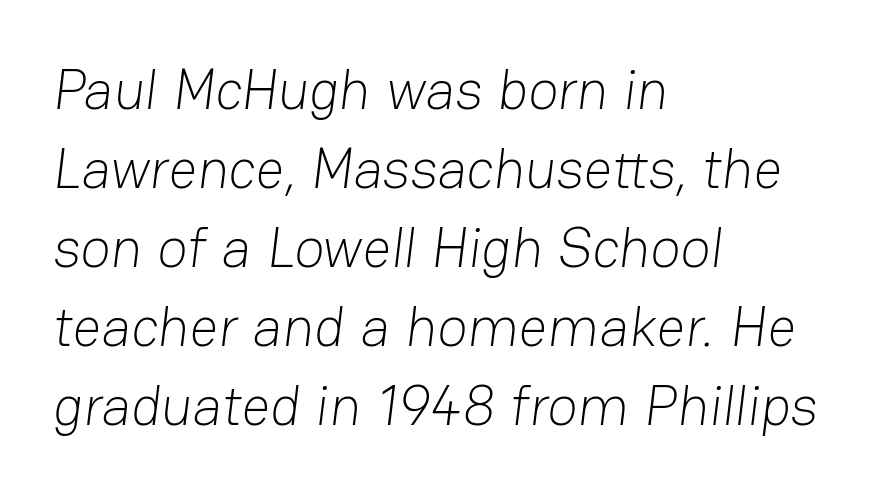
Is the stroke heavy? The answer is a plain regular-or-lighter. Successive baselines arrive at the customary interval. The letterforms sit shoulder to shoulder at normal distance. Caption: multi-line text, flush left, ragged right. Each letter keeps its own natural width here, so spacing adapts to shape. Underlining? Definitely not there.
